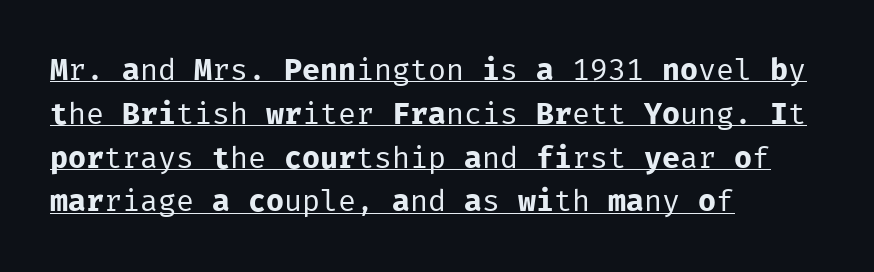
Compared with typical paragraphs, the rows here are spaced about the same. No letter is thick-stroked: the sample isn't bold. These lines keep a tight, regular rhythm from letter to letter. Do the letters lean? They stand straight. Are there feet on the stems? There aren't — it's a sans.
